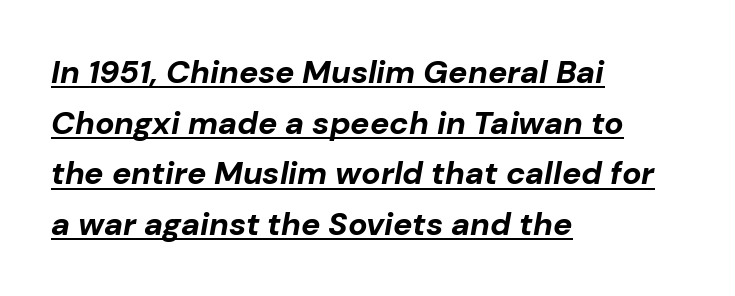
{"italic": "yes", "lean": "right", "slant_degrees": 10, "bold": "yes", "weight": "bold", "width": "normal", "stroke_contrast": "low", "x_height": "medium", "monospaced": "no", "underline": "yes", "align": "left", "line_spacing": "normal", "line_spacing_ratio": 1.58, "letter_spacing": "normal", "letter_spacing_em": 0.0, "glyph_px": 32}
